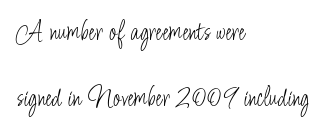
{"serif": "no", "bold": "no", "weight": "light", "width": "condensed", "stroke_contrast": "low", "x_height": "small", "monospaced": "no", "underline": "no", "align": "left", "line_spacing": "loose", "line_spacing_ratio": 2.36, "letter_spacing": "normal", "letter_spacing_em": 0.0, "glyph_px": 28}
